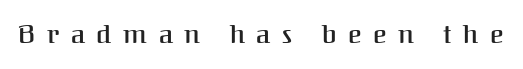
The image shows 26 px text type, upright; set unusually wide letter spacing (+0.45 em), not underlined.
